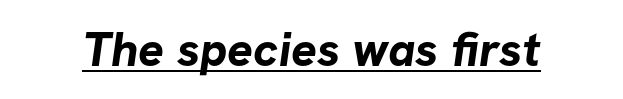
{"serif": "no", "bold": "yes", "weight": "bold", "width": "normal", "stroke_contrast": "low", "x_height": "medium", "monospaced": "no", "underline": "yes", "letter_spacing": "normal", "letter_spacing_em": 0.0, "glyph_px": 48}
